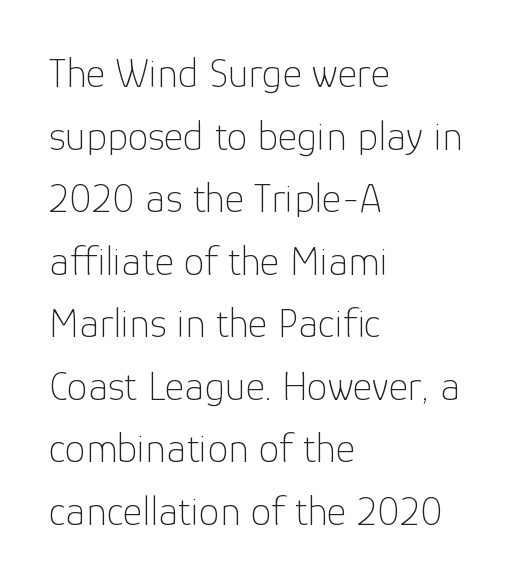
Q: Is the text bold? A: No.
Q: Is the text italic (slanted)? A: No, it is upright.
Q: Is the typeface a serif or a sans-serif typeface? A: Sans-serif.
Q: Is the text underlined? A: No.
Q: How is the paragraph aligned? A: Left-aligned.
Q: Is the spacing between letters normal or unusually wide? A: Normal.
Q: Is the spacing between lines tight, normal or loose? A: Normal.
Q: Width (condensed, normal, or wide)? A: Normal.
Q: Stroke contrast? A: Low.
Q: x-height? A: Medium.
Q: Monospaced? A: No.
